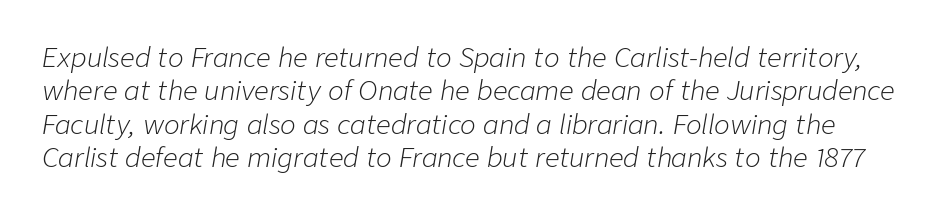
The type is set solid horizontally, with unmodified tracking. Heaviness? Minimal to ordinary, like unemphasized prose. Is the type slanted? Yes — the strokes lean at a clear angle. Does the leading feel generous? No, just average. Has an underline been added? It has not.
